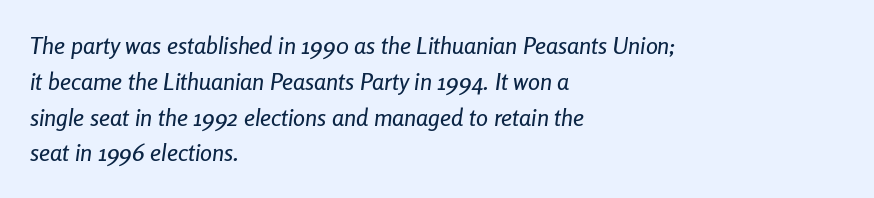
Underlining? Definitely not there. These lines stack with their left ends in a neat column. Leading: standard. Each word holds together tightly as a unit, with standard inter-letter gaps. It's the slanting kind of type.
